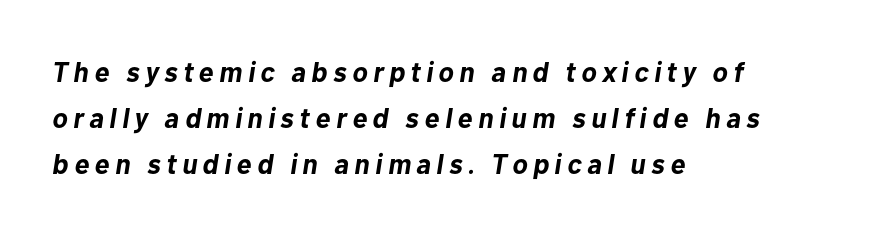
Caption: multi-line text, flush left, ragged right. The foot of each line stays bare and open. Character widths vary here, with narrow letters taking less room than wide ones. The glyphs look as if they've been sheared to an angle. Between one letter and the next there's a generous, obvious gap.
